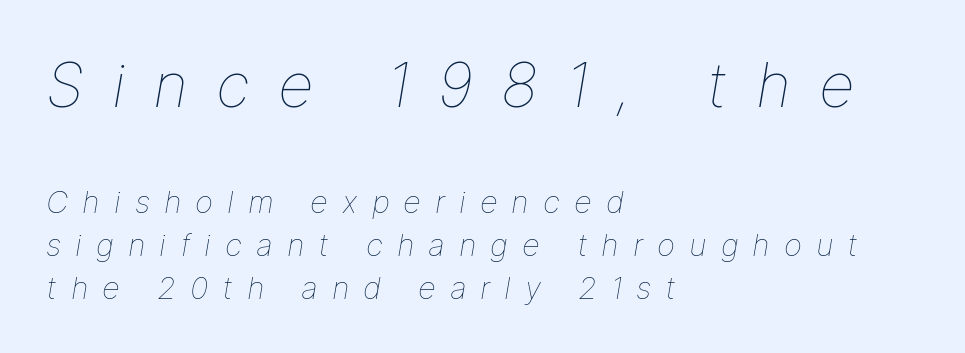
The image shows 62 px thin type, italic (leaning right); set left-aligned, normal line spacing (1.39x), unusually wide letter spacing (+0.45 em), not underlined; the first (top) block is 2.0x larger; low stroke contrast and a medium x-height.
